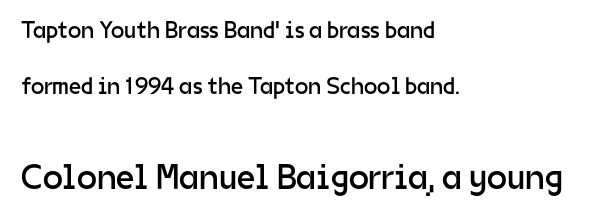
The image shows 36 px regular-weight sans-serif type, upright; set left-aligned, loose line spacing (2.35x), normal letter spacing, not underlined; the second (bottom) block is 1.5x larger; low stroke contrast and a medium x-height.
